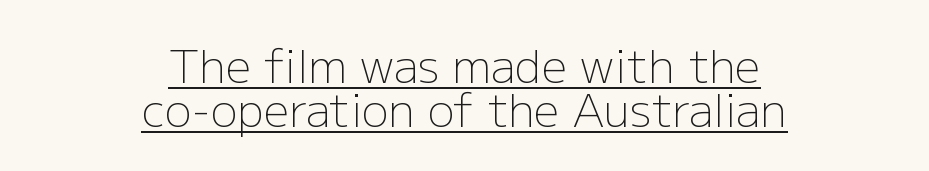
The image shows 45 px light sans-serif type, upright; set centered, tight line spacing (0.98x), normal letter spacing, underlined; low stroke contrast and a medium x-height.
